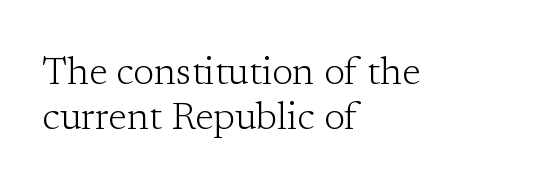
The image shows 38 px light serif type, upright; set left-aligned, line spacing 1.18x, normal letter spacing, not underlined; low stroke contrast and a medium x-height.
